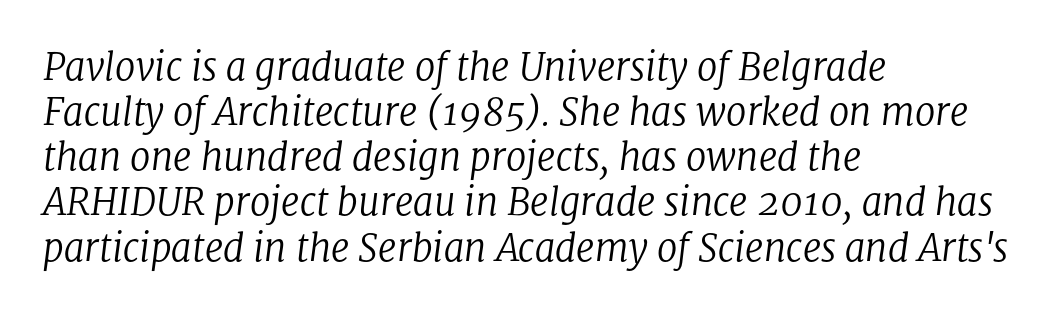
Q: Is the text bold? A: No.
Q: Is the text italic (slanted)? A: Yes, it leans right by about 8 degrees.
Q: Is the typeface a serif or a sans-serif typeface? A: Serif.
Q: Is the text underlined? A: No.
Q: How is the paragraph aligned? A: Left-aligned.
Q: Is the spacing between letters normal or unusually wide? A: Normal.
Q: Width (condensed, normal, or wide)? A: Normal.
Q: Stroke contrast? A: Low.
Q: x-height? A: Medium.
Q: Monospaced? A: No.
